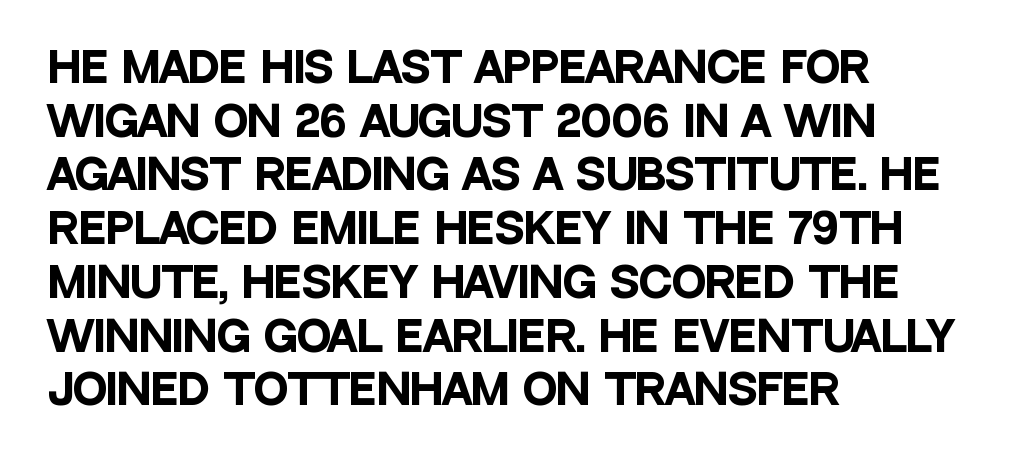
{"serif": "no", "italic": "no", "bold": "yes", "weight": "heavy", "width": "condensed", "stroke_contrast": "low", "x_height": "large", "monospaced": "no", "underline": "no", "align": "left", "line_spacing": "normal", "line_spacing_ratio": 1.31, "letter_spacing": "normal", "letter_spacing_em": 0.0, "glyph_px": 41}
